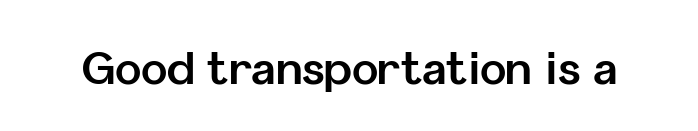
The image shows 44 px bold sans-serif type, upright; set normal letter spacing, not underlined; low stroke contrast and a medium x-height.
